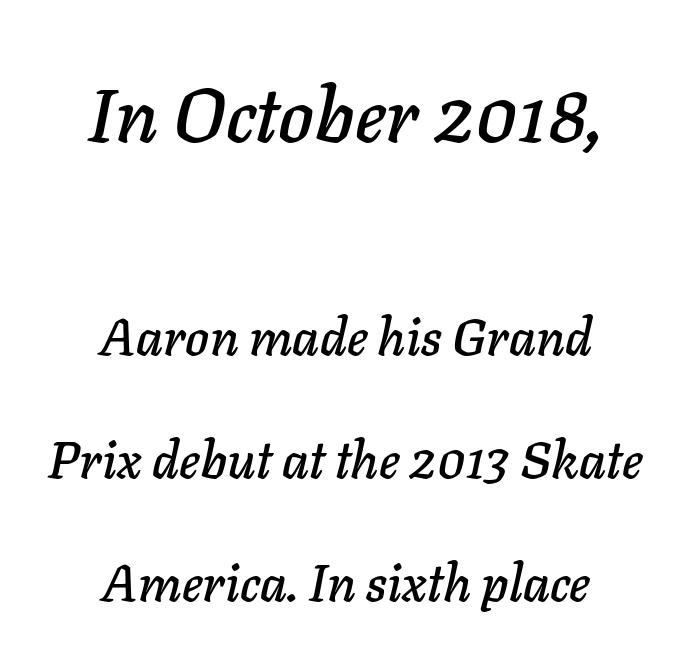
Q: Is the text italic (slanted)? A: Yes, it leans right by about 11 degrees.
Q: Is the text underlined? A: No.
Q: How is the paragraph aligned? A: Centered.
Q: Is the spacing between letters normal or unusually wide? A: Normal.
Q: Is the spacing between lines tight, normal or loose? A: Loose.
Q: Which block of text is set in a larger size, the first (top) or the second (bottom)? A: The first (top) one.
Q: Width (condensed, normal, or wide)? A: Normal.
Q: Stroke contrast? A: Low.
Q: x-height? A: Medium.
Q: Monospaced? A: No.
